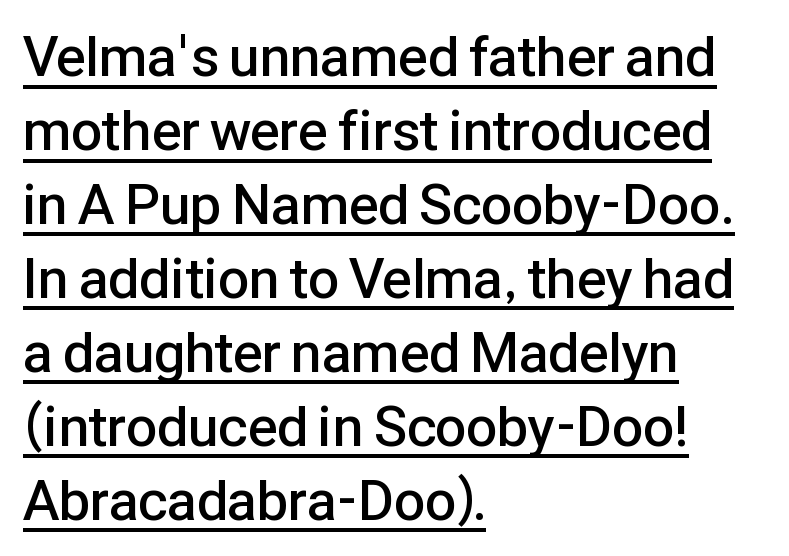
{"serif": "no", "italic": "no", "bold": "semi", "weight": "semibold", "width": "normal", "stroke_contrast": "low", "x_height": "medium", "monospaced": "no", "underline": "yes", "align": "left", "line_spacing": "normal", "line_spacing_ratio": 1.32, "letter_spacing": "normal", "letter_spacing_em": 0.0, "glyph_px": 56}
